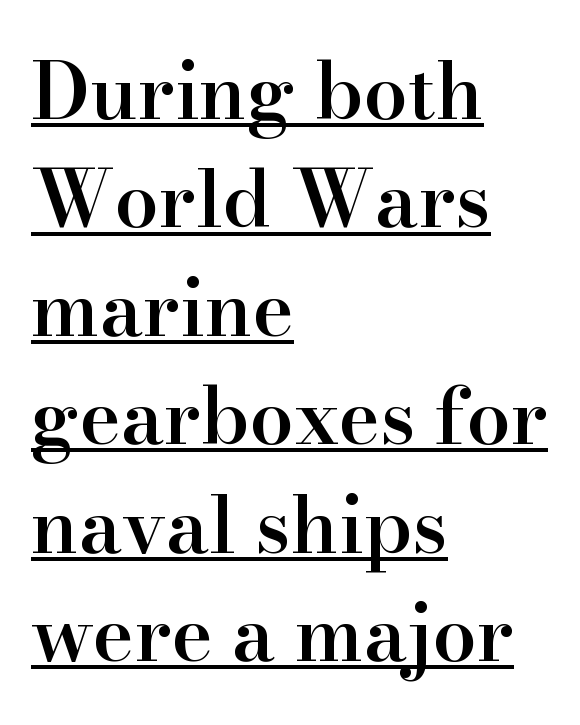
Short and long lines alike share a common starting point at left. Heft: intermediate — a semibold. Characters remain perfectly vertical along every line. Each line of the rendering has a horizontal stroke beneath the glyphs.
